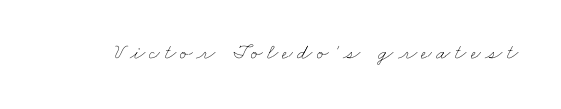
Q: Is the text bold? A: No.
Q: Is the text underlined? A: No.
Q: Is the spacing between letters normal or unusually wide? A: Unusually wide.
